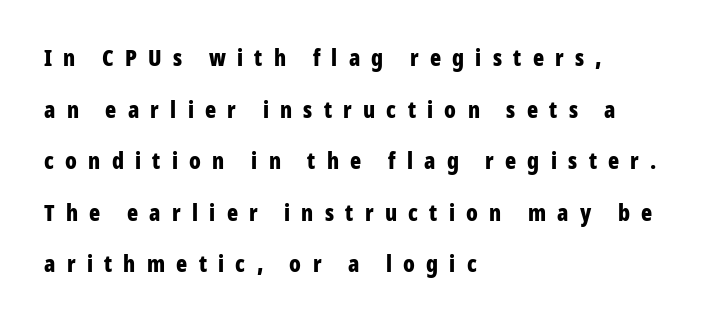
Q: Is the text bold? A: Yes.
Q: Is the text italic (slanted)? A: No, it is upright.
Q: Is the text underlined? A: No.
Q: How is the paragraph aligned? A: Left-aligned.
Q: Is the spacing between letters normal or unusually wide? A: Unusually wide.
Q: Is the spacing between lines tight, normal or loose? A: Loose.
